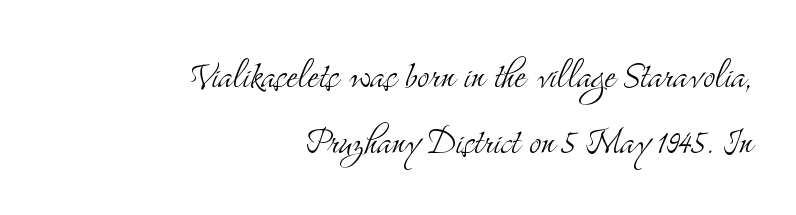
No word sits above an underline. Default kerning and tracking; the words read as compact shapes. This sample is right-justified, so line beginnings fall wherever the words allow. Looks like regular typesetting: each glyph gets only the width it needs. This is serif lettering, the kind often seen in printed books.
